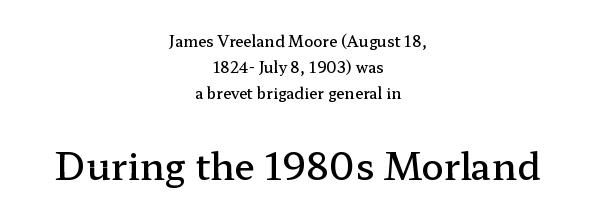
{"serif": "yes", "italic": "no", "bold": "semi", "weight": "semibold", "width": "wide", "stroke_contrast": "low", "x_height": "medium", "monospaced": "no", "underline": "no", "align": "center", "line_spacing_ratio": 1.75, "letter_spacing": "normal", "letter_spacing_em": 0.0, "larger_block": "second", "size_ratio": 2.47, "glyph_px": 37}
